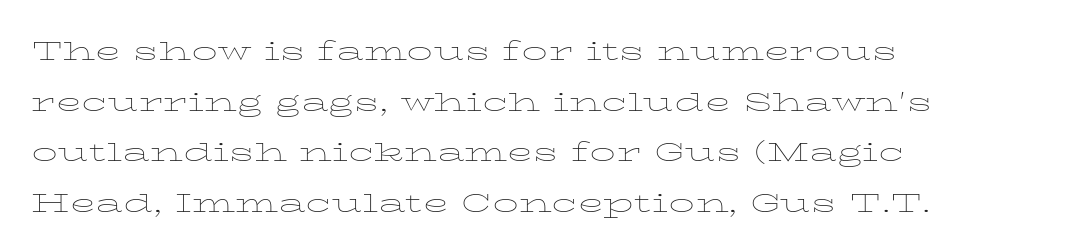
The image shows 34 px thin, wide type, upright; set left-aligned, normal line spacing (1.49x), normal letter spacing, not underlined; low stroke contrast and a medium x-height.
